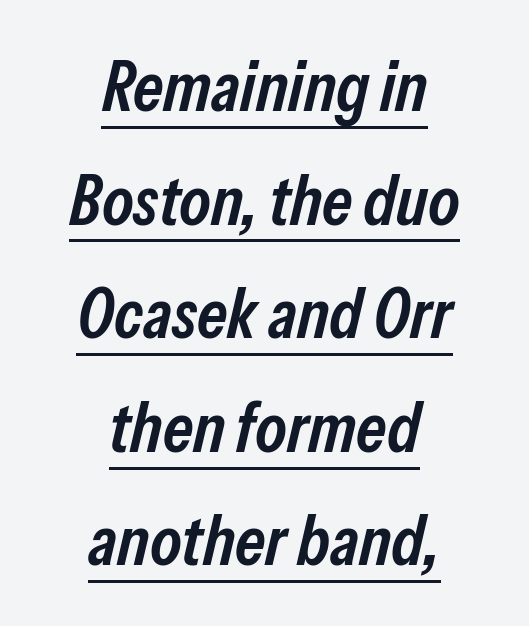
{"italic": "yes", "lean": "right", "slant_degrees": 13, "bold": "semi", "weight": "semibold", "width": "condensed", "stroke_contrast": "low", "x_height": "medium", "monospaced": "no", "underline": "yes", "align": "center", "line_spacing": "normal", "line_spacing_ratio": 1.6, "letter_spacing": "normal", "letter_spacing_em": 0.0, "glyph_px": 71}
